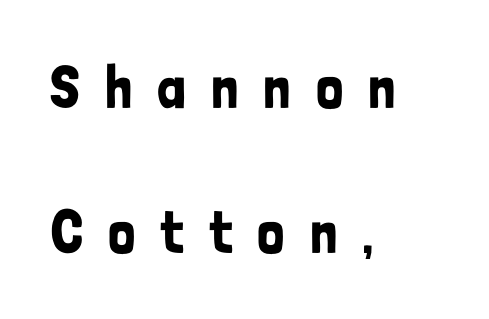
Letterform terminals end flat and unadorned throughout the passage. Vertically, the passage feels expansive, rows floating well apart. The paragraph shown leans on its left margin. Does the lettering tilt? It doesn't — this is upright.
